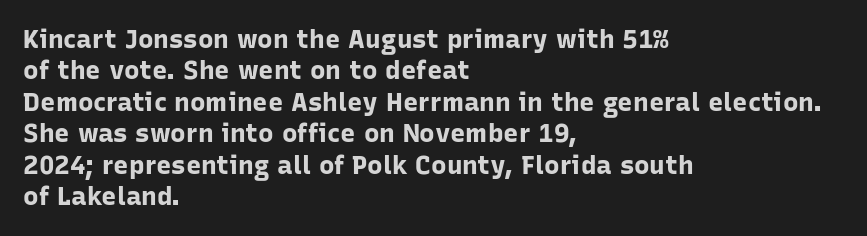
Posture: straight, roman, zero tilt. A student would call this left alignment; a typographer would say flush left, rag right. Rule under the text: the space is simply empty. Between one letter and the next there's only the usual sliver of space. Plenty of ink on the page — the face is bold.
